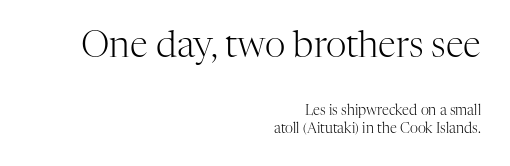
The image shows 36 px light serif type, upright; set right-aligned, normal line spacing (1.28x), normal letter spacing, not underlined; the first (top) block is 2.57x larger; high stroke contrast and a medium x-height.
